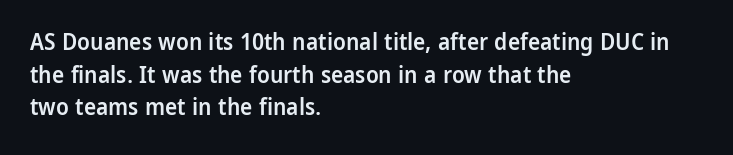
Q: Is the text bold? A: Semi-bold.
Q: Is the text italic (slanted)? A: No, it is upright.
Q: Is the text underlined? A: No.
Q: How is the paragraph aligned? A: Left-aligned.
Q: Is the spacing between letters normal or unusually wide? A: Normal.
Q: Is the spacing between lines tight, normal or loose? A: Normal.
